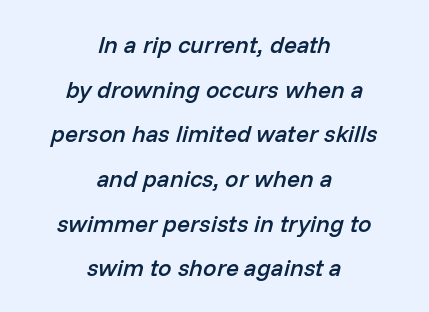
Q: Is the text bold? A: Semi-bold.
Q: Is the text italic (slanted)? A: Yes, it leans right by about 14 degrees.
Q: Is the text underlined? A: No.
Q: How is the paragraph aligned? A: Centered.
Q: Is the spacing between letters normal or unusually wide? A: Normal.
